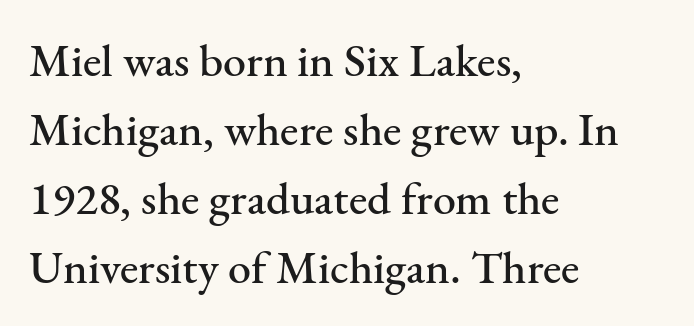
Tracking here is standard; glyphs follow each other at the usual distance. The zone under the glyphs is completely vacant. To sum up the face: it has serifs. Nope, not italic — everything's standing straight.
